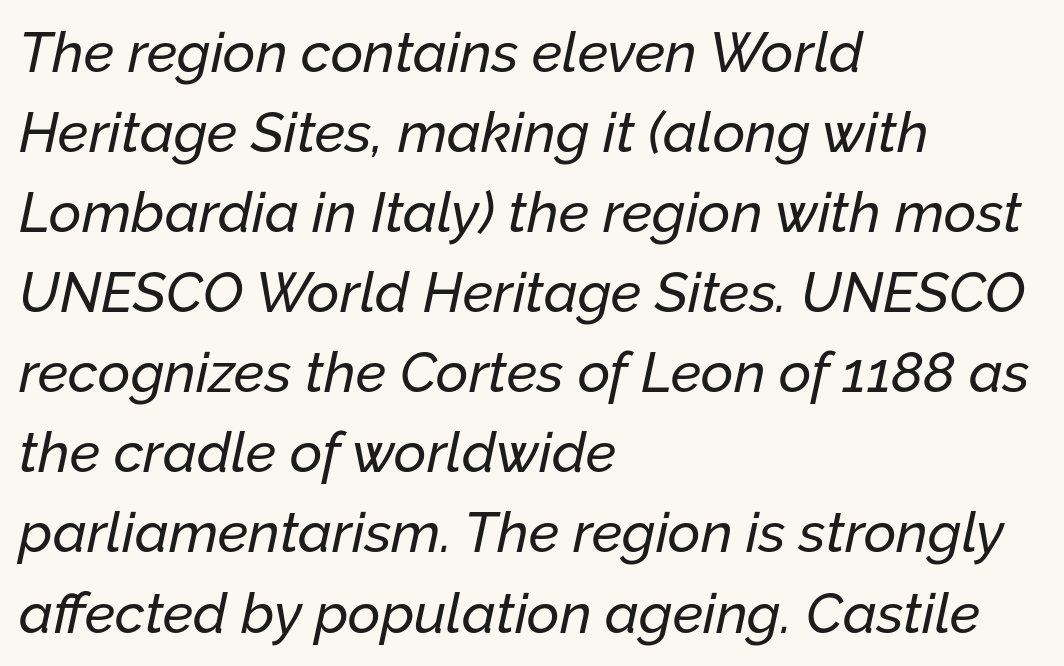
{"italic": "yes", "lean": "right", "slant_degrees": 12, "width": "normal", "stroke_contrast": "low", "x_height": "medium", "monospaced": "no", "underline": "no", "align": "left", "line_spacing": "normal", "line_spacing_ratio": 1.43, "letter_spacing": "normal", "letter_spacing_em": 0.0, "glyph_px": 56}
